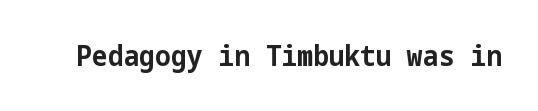
{"serif": "no", "italic": "no", "bold": "yes", "weight": "bold", "width": "normal", "stroke_contrast": "low", "x_height": "medium", "underline": "no", "letter_spacing": "normal", "letter_spacing_em": 0.0, "glyph_px": 28}
